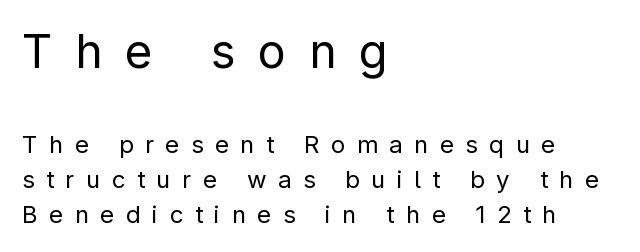
{"serif": "no", "italic": "no", "bold": "no", "weight": "regular", "width": "normal", "stroke_contrast": "low", "x_height": "medium", "monospaced": "no", "underline": "no", "align": "left", "line_spacing": "normal", "line_spacing_ratio": 1.47, "letter_spacing": "wide", "letter_spacing_em": 0.48, "larger_block": "first", "size_ratio": 1.96, "glyph_px": 47}
